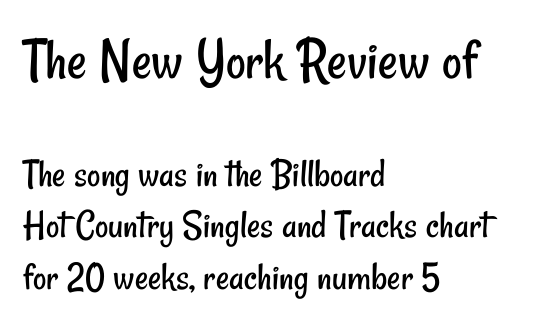
{"serif": "no", "bold": "no", "weight": "regular", "width": "condensed", "stroke_contrast": "low", "x_height": "small", "monospaced": "no", "underline": "no", "align": "left", "line_spacing": "normal", "line_spacing_ratio": 1.26, "letter_spacing": "normal", "letter_spacing_em": 0.0, "larger_block": "first", "size_ratio": 1.49, "glyph_px": 61}
